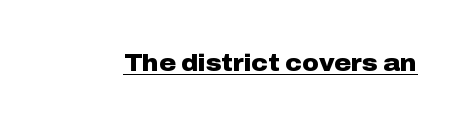
The image shows 23 px bold type, upright; set normal letter spacing, underlined.
